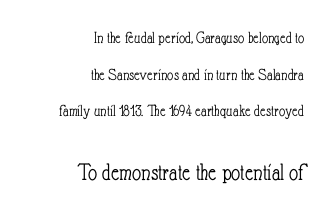
The letters look calm and open, with moderate or lighter stems. Honestly, the letter spacing is just normal — you wouldn't notice it. A typesetter would mark this as roman, not italic. Note: smaller setting up top, larger setting below. Compared with a flush-left layout, this one pins lines to the opposite, right side.
